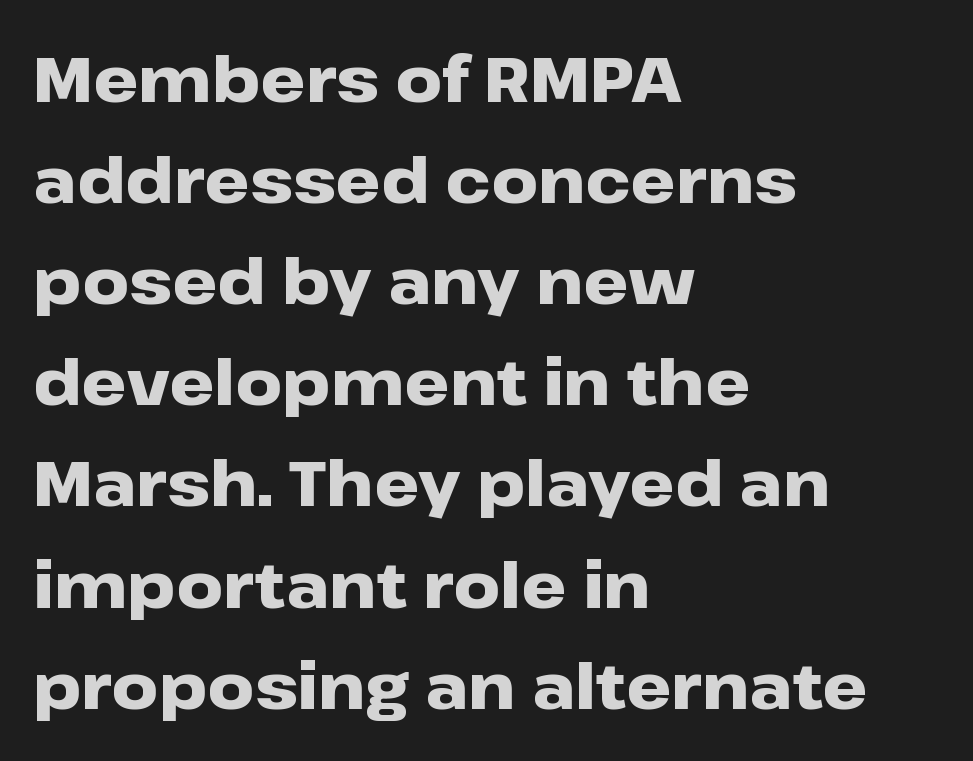
Q: Is the text bold? A: Yes.
Q: Is the text italic (slanted)? A: No, it is upright.
Q: Is the typeface a serif or a sans-serif typeface? A: Sans-serif.
Q: Is the text underlined? A: No.
Q: How is the paragraph aligned? A: Left-aligned.
Q: Is the spacing between letters normal or unusually wide? A: Normal.
Q: Is the spacing between lines tight, normal or loose? A: Normal.
Q: Width (condensed, normal, or wide)? A: Wide.
Q: Stroke contrast? A: Low.
Q: x-height? A: Medium.
Q: Monospaced? A: No.
